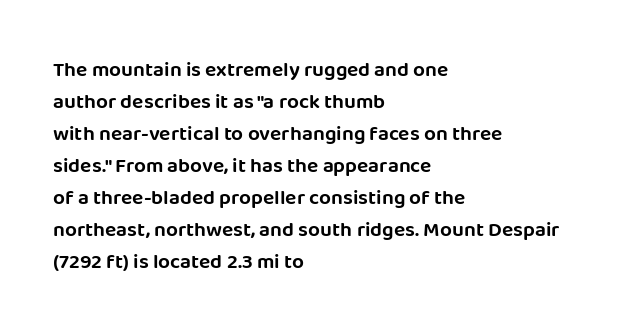
{"italic": "no", "underline": "no", "align": "left", "line_spacing": "normal", "line_spacing_ratio": 1.52, "letter_spacing": "normal", "letter_spacing_em": 0.0, "glyph_px": 21}
